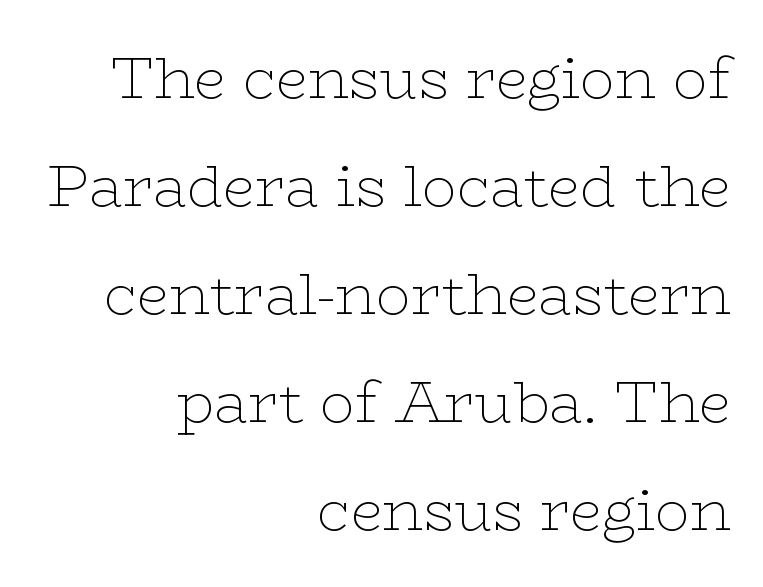
{"serif": "yes", "italic": "no", "bold": "no", "weight": "thin", "width": "wide", "stroke_contrast": "low", "x_height": "medium", "monospaced": "no", "underline": "no", "align": "right", "line_spacing_ratio": 1.86, "letter_spacing": "normal", "letter_spacing_em": 0.0, "glyph_px": 58}
